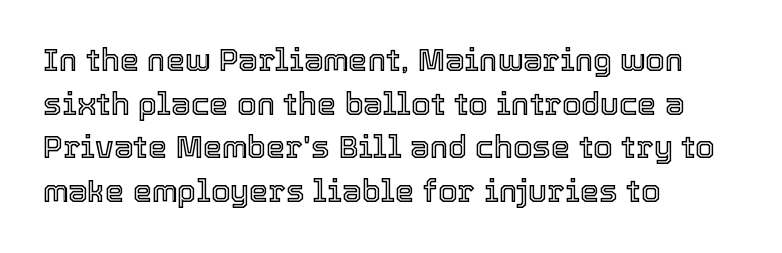
The image shows 31 px text type, upright; set left-aligned, normal line spacing (1.41x), normal letter spacing, not underlined; a medium x-height.
